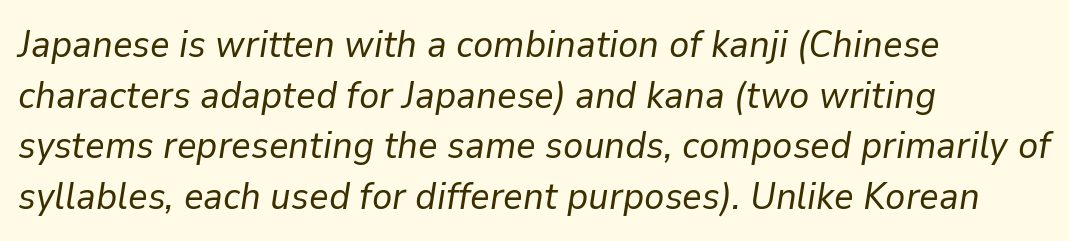
A typesetter would call this proportional, since set widths differ per character. The rendering applies a slant to the glyphs. There is no visible air inserted between adjacent glyphs. Weight: not bold — regular or lighter. This sample keeps an unexceptional amount of space between lines.
